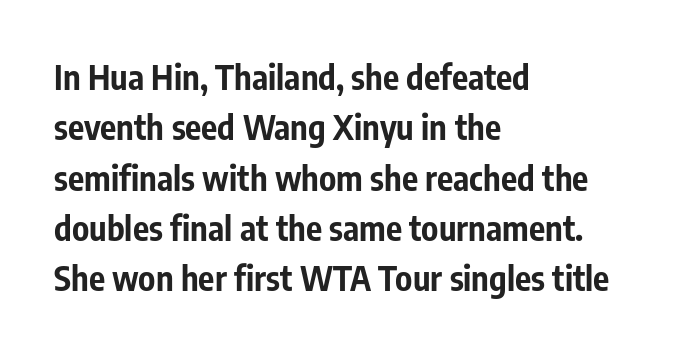
The image shows 34 px bold, condensed sans-serif type, upright; set left-aligned, normal line spacing (1.48x), normal letter spacing, not underlined; low stroke contrast and a medium x-height.
